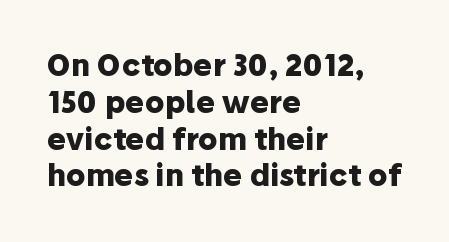
Q: Is the text bold? A: Yes.
Q: Is the text italic (slanted)? A: No, it is upright.
Q: Is the typeface a serif or a sans-serif typeface? A: Sans-serif.
Q: Is the text underlined? A: No.
Q: How is the paragraph aligned? A: Left-aligned.
Q: Is the spacing between letters normal or unusually wide? A: Normal.
Q: Is the spacing between lines tight, normal or loose? A: Normal.
Q: Width (condensed, normal, or wide)? A: Normal.
Q: Stroke contrast? A: Low.
Q: x-height? A: Medium.
Q: Monospaced? A: No.
